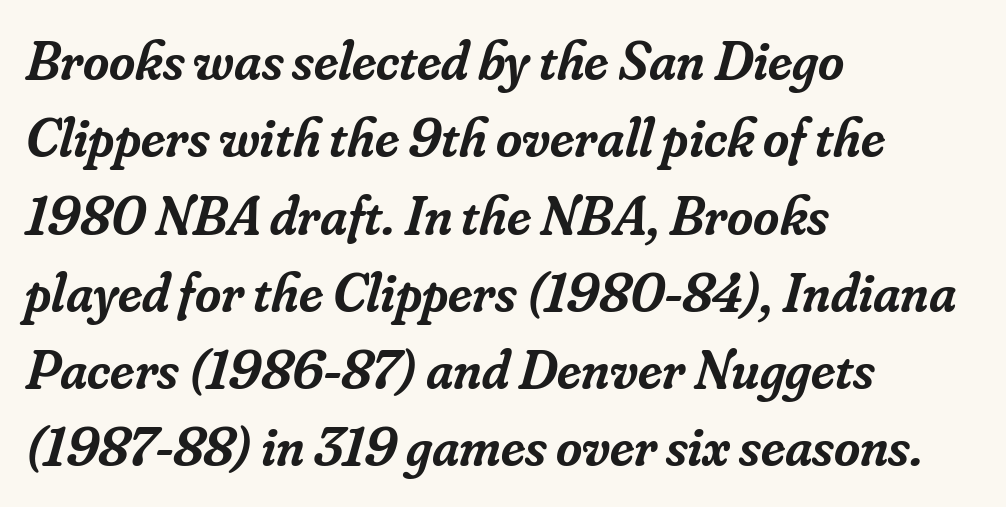
{"serif": "yes", "italic": "yes", "lean": "right", "slant_degrees": 16, "bold": "semi", "weight": "semibold", "width": "normal", "stroke_contrast": "low", "x_height": "small", "monospaced": "no", "underline": "no", "align": "left", "line_spacing": "normal", "line_spacing_ratio": 1.38, "letter_spacing": "normal", "letter_spacing_em": 0.0, "glyph_px": 56}
